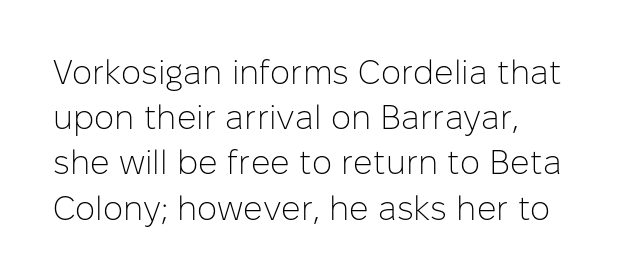
The image shows 34 px light sans-serif type, upright; set left-aligned, normal line spacing (1.33x), normal letter spacing, not underlined; low stroke contrast and a medium x-height.
